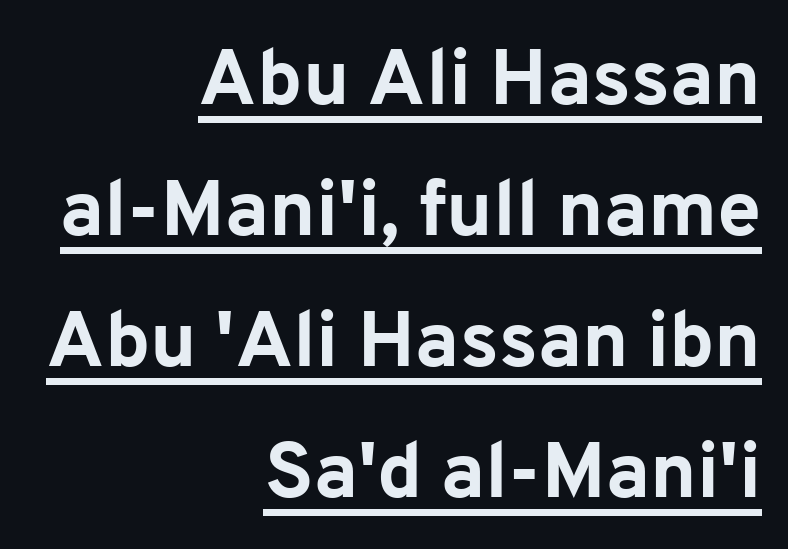
Q: Is the text bold? A: Yes.
Q: Is the text italic (slanted)? A: No, it is upright.
Q: Is the typeface a serif or a sans-serif typeface? A: Sans-serif.
Q: Is the text underlined? A: Yes.
Q: How is the paragraph aligned? A: Right-aligned.
Q: Is the spacing between letters normal or unusually wide? A: Normal.
Q: Is the spacing between lines tight, normal or loose? A: Normal.
Q: Width (condensed, normal, or wide)? A: Normal.
Q: Stroke contrast? A: Low.
Q: x-height? A: Medium.
Q: Monospaced? A: No.
